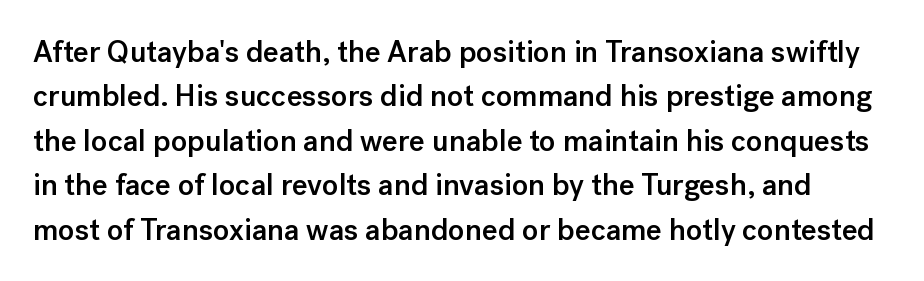
{"serif": "no", "italic": "no", "bold": "semi", "weight": "semibold", "width": "normal", "stroke_contrast": "low", "x_height": "medium", "monospaced": "no", "underline": "no", "line_spacing": "normal", "line_spacing_ratio": 1.48, "letter_spacing": "normal", "letter_spacing_em": 0.0, "glyph_px": 30}
